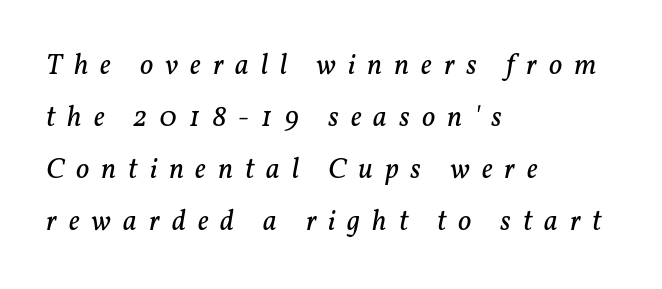
Leftover space on each line is placed entirely after the last word. Descenders hang freely into open space. The face used here is proportionally spaced, like ordinary book or web type. The letters carry serifs — small finishing strokes at the ends of their stems. The axis of the letterforms is tilted away from vertical.
